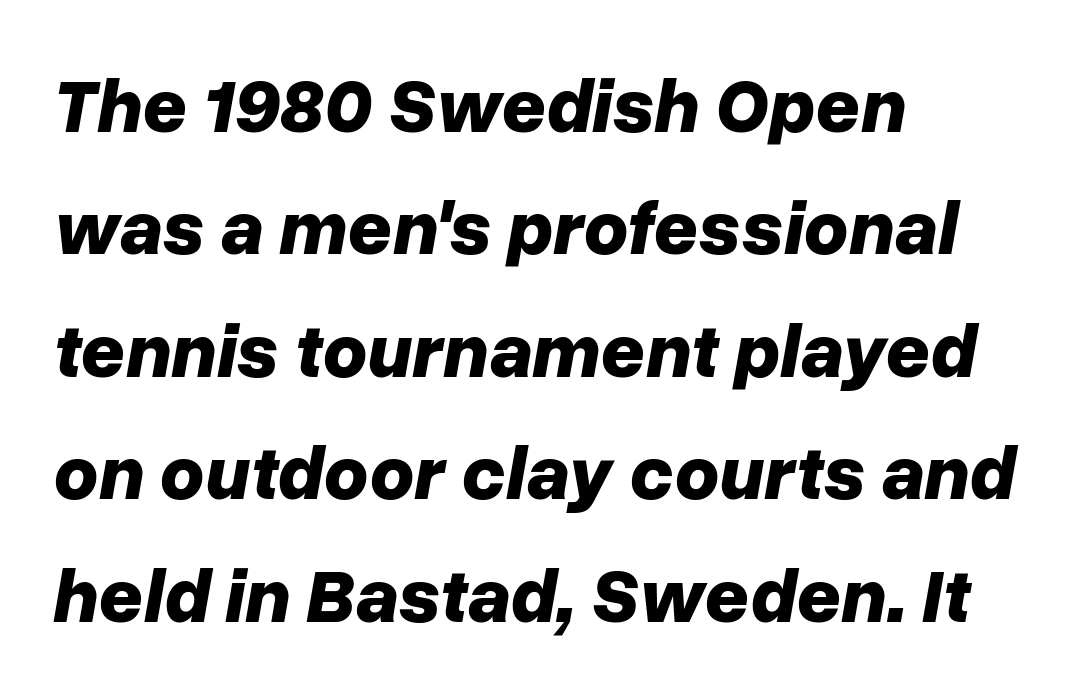
The image shows 77 px bold type, italic (leaning right); set left-aligned, normal line spacing (1.59x), normal letter spacing, not underlined; low stroke contrast and a medium x-height.
